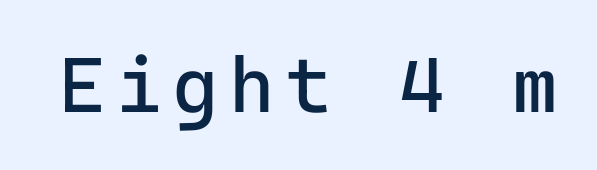
The image shows 78 px regular-weight sans-serif type, upright, monospaced; set not underlined; low stroke contrast and a medium x-height.
